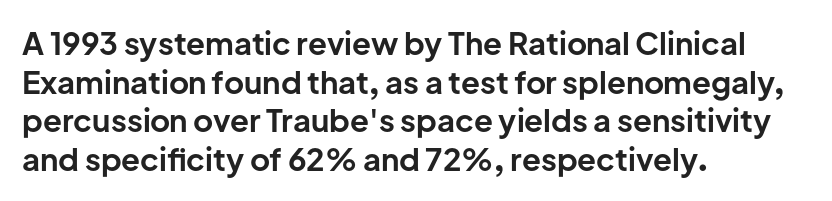
In CSS terms this would be text-align: left. A full-strength bold gives these letters their thick strokes. The rendering keeps characters at their native spacing. Stroke terminals: plain, sans-serif. Posture: straight, roman, zero tilt. Decoration check: the copy has no underline.
